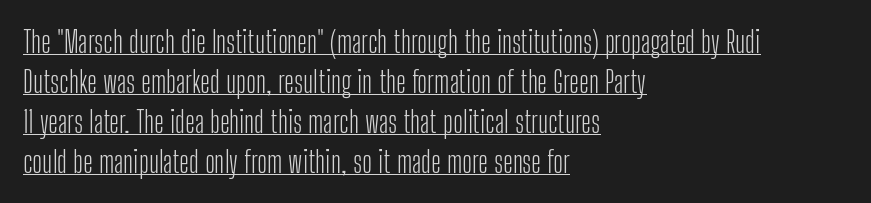
Q: Is the text bold? A: No.
Q: Is the text italic (slanted)? A: No, it is upright.
Q: Is the typeface a serif or a sans-serif typeface? A: Sans-serif.
Q: Is the text underlined? A: Yes.
Q: How is the paragraph aligned? A: Left-aligned.
Q: Is the spacing between letters normal or unusually wide? A: Normal.
Q: Is the spacing between lines tight, normal or loose? A: Normal.
Q: Width (condensed, normal, or wide)? A: Condensed.
Q: Stroke contrast? A: Low.
Q: x-height? A: Medium.
Q: Monospaced? A: No.
